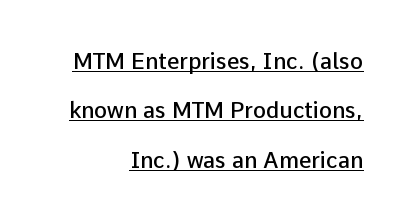
Does extra space separate the letters? No, they use regular spacing. As a designer I'd log this as weight 600, semibold. Like a heading marked for emphasis, these lines bear an underscore. Casual observation: everything's shoved over to the right.
